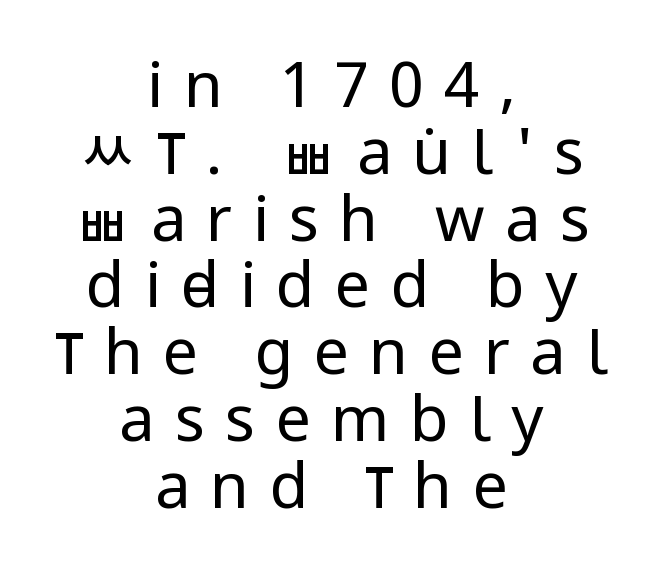
Q: Is the text bold? A: No.
Q: Is the text italic (slanted)? A: No, it is upright.
Q: Is the typeface a serif or a sans-serif typeface? A: Sans-serif.
Q: Is the text underlined? A: No.
Q: How is the paragraph aligned? A: Centered.
Q: Is the spacing between letters normal or unusually wide? A: Unusually wide.
Q: Is the spacing between lines tight, normal or loose? A: Tight.
Q: Width (condensed, normal, or wide)? A: Condensed.
Q: Stroke contrast? A: Low.
Q: x-height? A: Large.
Q: Monospaced? A: No.
